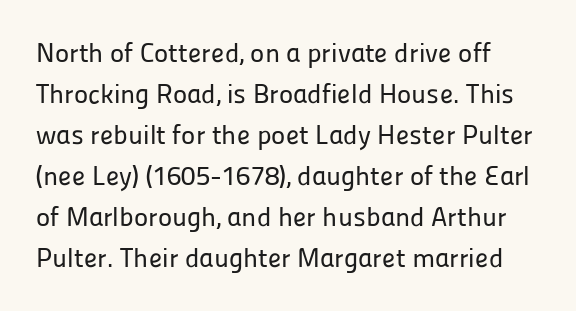
The rendering keeps characters at their native spacing. The lines sit at an ordinary, default distance from one another. The space directly below the letters is spotless. The typography opts for an upright posture over an oblique one.
